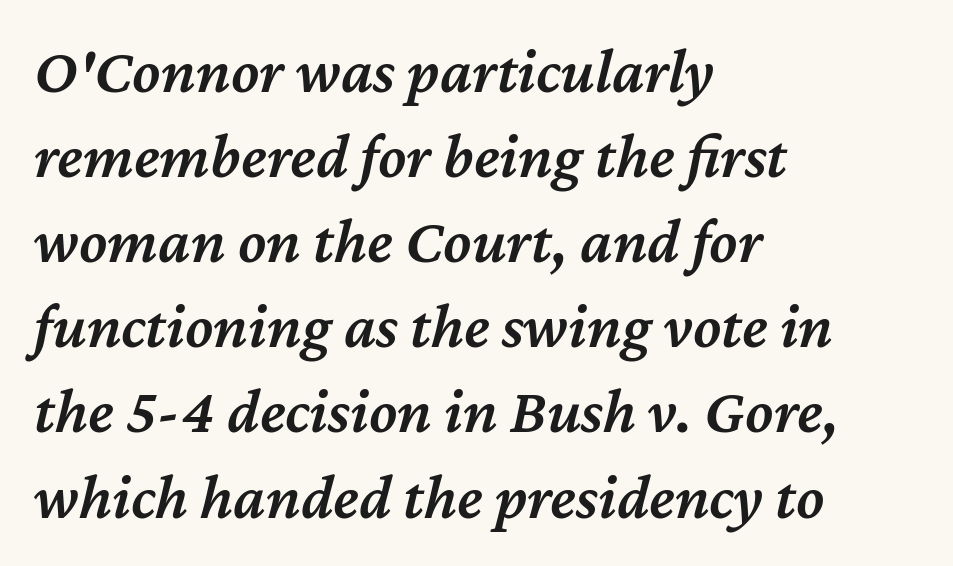
Short note: letters normally spaced. Each letter keeps its own natural width here, so spacing adapts to shape. Baseline-to-baseline distance is the conventional proportion of letter height. Which margin do the lines hug? The left one — the right edge is uneven.
